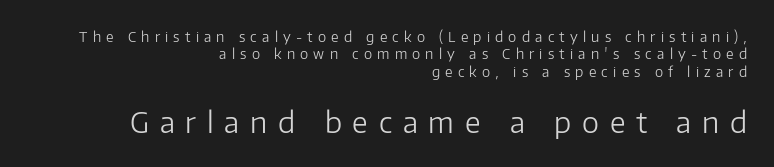
Q: Is the text bold? A: No.
Q: Is the text italic (slanted)? A: No, it is upright.
Q: Is the typeface a serif or a sans-serif typeface? A: Sans-serif.
Q: Is the text underlined? A: No.
Q: How is the paragraph aligned? A: Right-aligned.
Q: Is the spacing between letters normal or unusually wide? A: Unusually wide.
Q: Is the spacing between lines tight, normal or loose? A: Normal.
Q: Which block of text is set in a larger size, the first (top) or the second (bottom)? A: The second (bottom) one.
Q: Width (condensed, normal, or wide)? A: Normal.
Q: Stroke contrast? A: Low.
Q: x-height? A: Medium.
Q: Monospaced? A: No.
